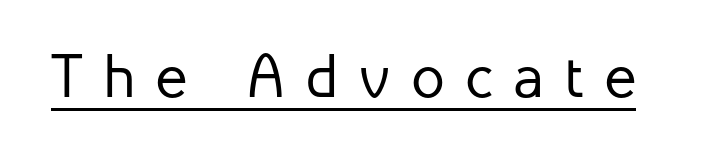
Compared with a typical body face, this is equally light or lighter still. The designer went with a sans here, leaving each stem footless. Proportional: the letters do not fall into vertical columns. If you drew a line through each stem, it would be perfectly vertical.
